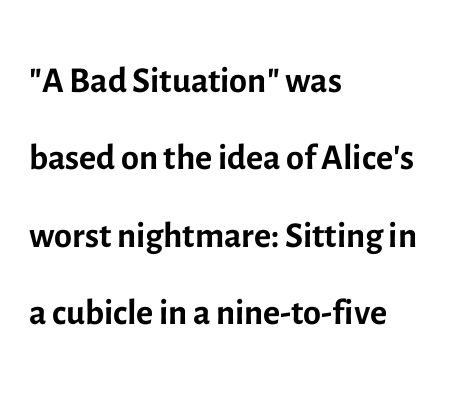
{"serif": "no", "italic": "no", "bold": "no", "weight": "regular", "width": "normal", "x_height": "medium", "monospaced": "no", "underline": "no", "align": "left", "line_spacing": "normal", "line_spacing_ratio": 1.49, "letter_spacing": "normal", "letter_spacing_em": 0.0, "glyph_px": 52}
